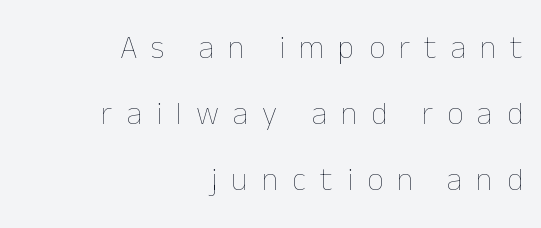
{"italic": "no", "bold": "no", "weight": "thin", "width": "normal", "stroke_contrast": "low", "x_height": "medium", "monospaced": "no", "underline": "no", "align": "right", "line_spacing": "loose", "line_spacing_ratio": 2.06, "letter_spacing": "wide", "letter_spacing_em": 0.44, "glyph_px": 32}
